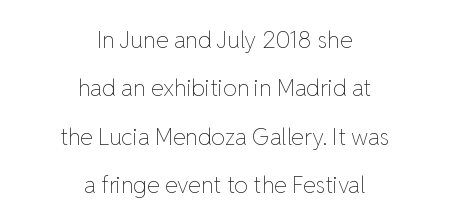
{"italic": "no", "bold": "no", "underline": "no", "align": "center", "line_spacing": "loose", "line_spacing_ratio": 2.1, "letter_spacing": "normal", "letter_spacing_em": 0.0, "glyph_px": 23}
